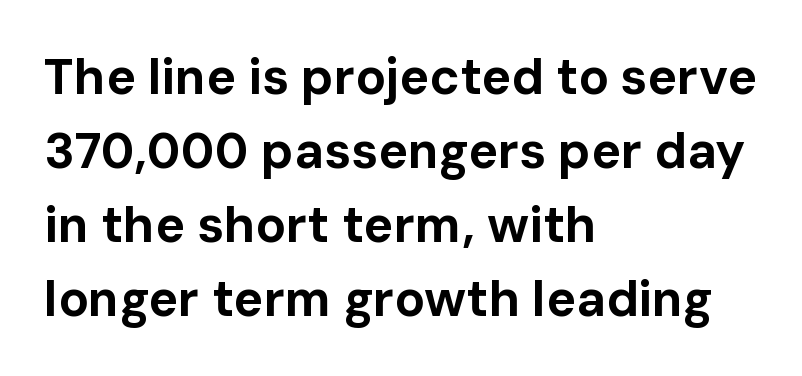
Q: Is the text bold? A: Yes.
Q: Is the text italic (slanted)? A: No, it is upright.
Q: Is the typeface a serif or a sans-serif typeface? A: Sans-serif.
Q: Is the text underlined? A: No.
Q: How is the paragraph aligned? A: Left-aligned.
Q: Is the spacing between letters normal or unusually wide? A: Normal.
Q: Is the spacing between lines tight, normal or loose? A: Normal.
Q: Width (condensed, normal, or wide)? A: Normal.
Q: Stroke contrast? A: Low.
Q: x-height? A: Medium.
Q: Monospaced? A: No.
